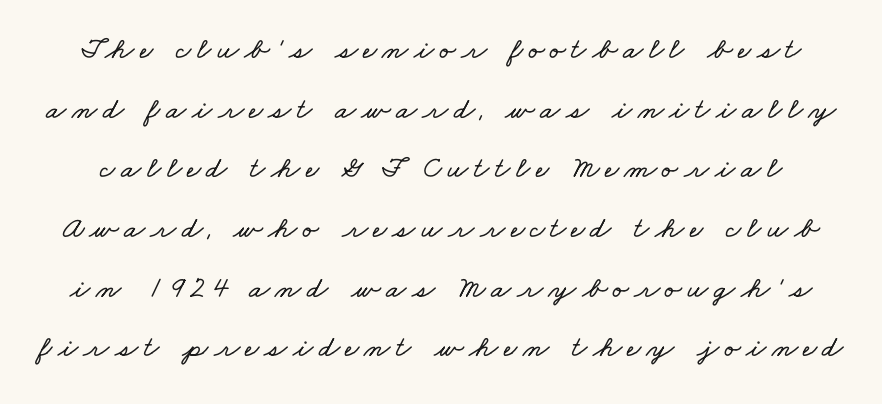
Q: Is the text underlined? A: No.
Q: Is the spacing between lines tight, normal or loose? A: Loose.
Q: Width (condensed, normal, or wide)? A: Wide.
Q: Stroke contrast? A: Low.
Q: x-height? A: Small.
Q: Monospaced? A: No.
